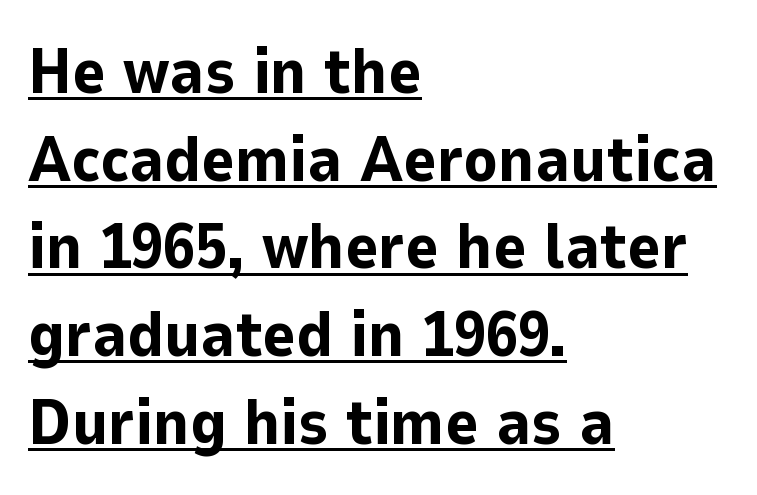
Q: Is the text bold? A: Yes.
Q: Is the text italic (slanted)? A: No, it is upright.
Q: Is the typeface a serif or a sans-serif typeface? A: Sans-serif.
Q: Is the text underlined? A: Yes.
Q: How is the paragraph aligned? A: Left-aligned.
Q: Is the spacing between letters normal or unusually wide? A: Normal.
Q: Is the spacing between lines tight, normal or loose? A: Normal.
Q: Width (condensed, normal, or wide)? A: Normal.
Q: Stroke contrast? A: Low.
Q: x-height? A: Medium.
Q: Monospaced? A: No.
